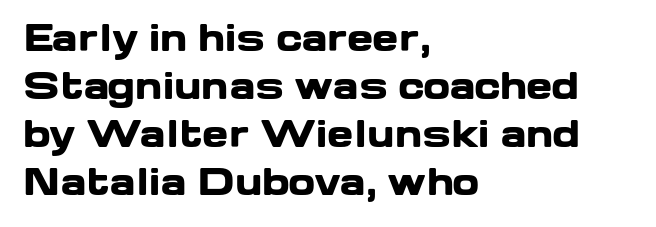
Short note: letters normally spaced. Regarding serifs, this sample does without them. Alignment: flush left. Proportional: the letters do not fall into vertical columns. If you measured baseline to baseline, you'd find a middling distance.
